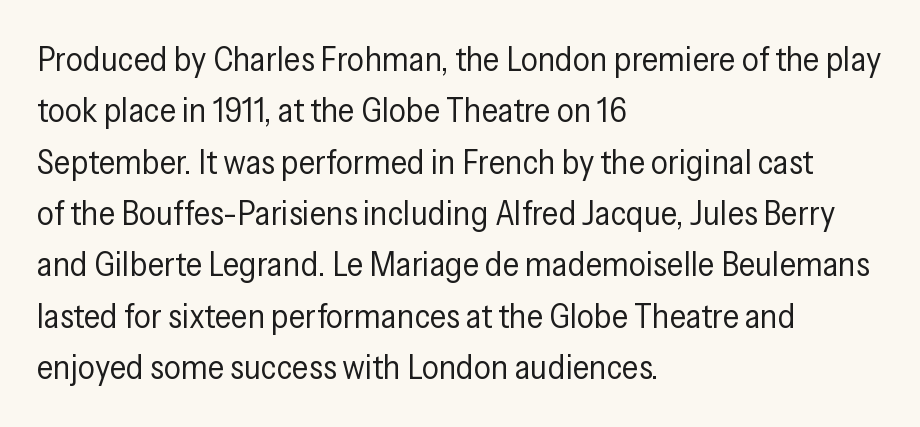
Nope, not italic — everything's standing straight. Characters follow at the spacing the type designer built in. Which margin do the lines hug? The left one — the right edge is uneven. Horizontal bands of white between lines are of average thickness.
